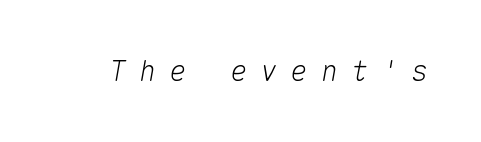
{"italic": "yes", "lean": "right", "slant_degrees": 10, "width": "normal", "stroke_contrast": "medium", "x_height": "medium", "monospaced": "yes", "underline": "no", "letter_spacing": "wide", "letter_spacing_em": 0.48, "glyph_px": 28}
